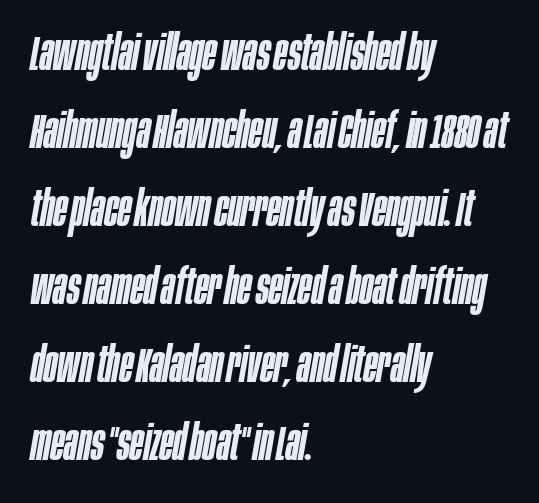
An italicized treatment has been applied to the whole sample. What's the leading like? Ordinary, nothing unusual. This sample has the flowing, uneven cadence of proportional lettering. The gap between lines stays unmarked. These lines are set flush left with a ragged right edge.
